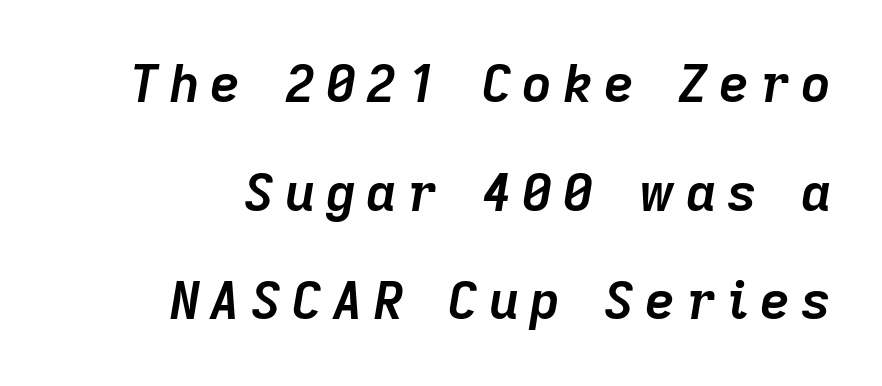
The image shows 52 px semibold type, italic (leaning right); set right-aligned, loose line spacing (2.09x), unusually wide letter spacing (+0.21 em), not underlined; low stroke contrast and a medium x-height.
